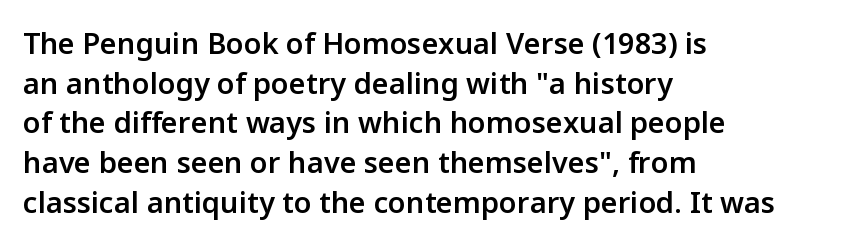
The type sits square on the baseline with zero lean. This sample is left-justified, so line endings fall wherever the words run out. Think of a printed novel: that variable character pitch is what you see here. Typographic density is moderately raised because the face is semibold. The zone under the glyphs is completely vacant.
